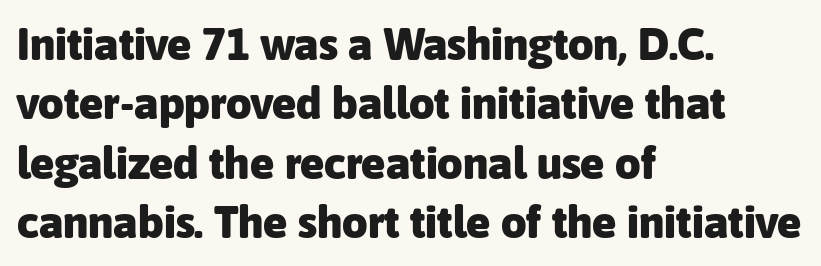
The image shows 45 px heavy sans-serif type, upright; set left-aligned, normal line spacing (1.32x), normal letter spacing, not underlined; low stroke contrast and a medium x-height.
